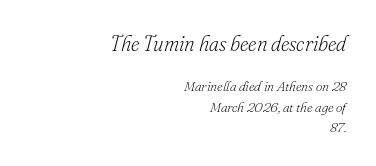
Q: Is the text bold? A: No.
Q: Is the text italic (slanted)? A: Yes, it leans right by about 16 degrees.
Q: Is the text underlined? A: No.
Q: How is the paragraph aligned? A: Right-aligned.
Q: Is the spacing between letters normal or unusually wide? A: Normal.
Q: Is the spacing between lines tight, normal or loose? A: Normal.
Q: Which block of text is set in a larger size, the first (top) or the second (bottom)? A: The first (top) one.
